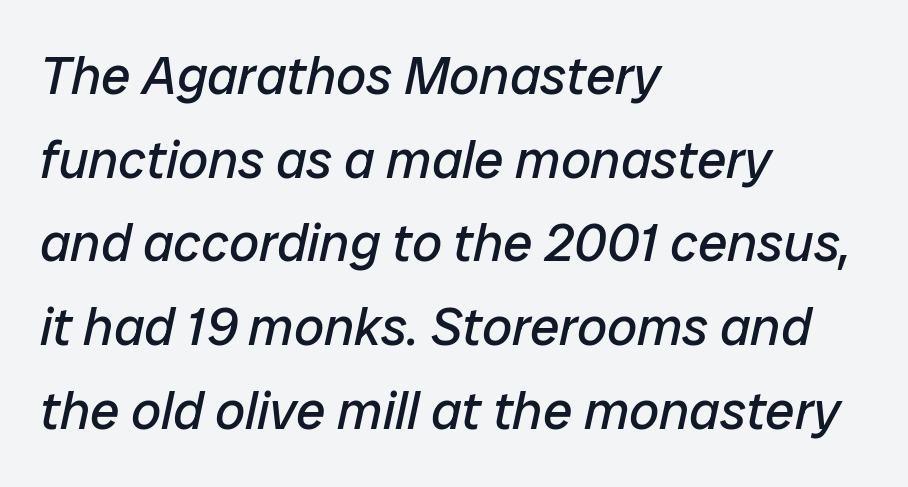
The strip under each line holds only bare page. Do the characters align in a grid? No, the font is proportional. Successive baselines arrive at the customary interval. An italicized treatment has been applied to the whole sample.
